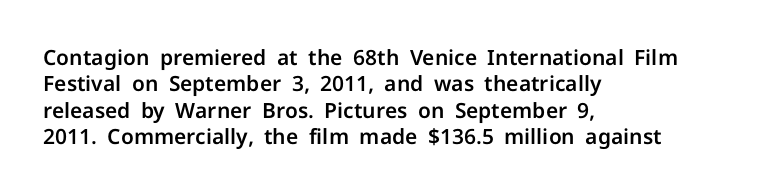
Q: Is the text italic (slanted)? A: No, it is upright.
Q: Is the text underlined? A: No.
Q: How is the paragraph aligned? A: Left-aligned.
Q: Is the spacing between letters normal or unusually wide? A: Normal.
Q: Is the spacing between lines tight, normal or loose? A: Normal.
